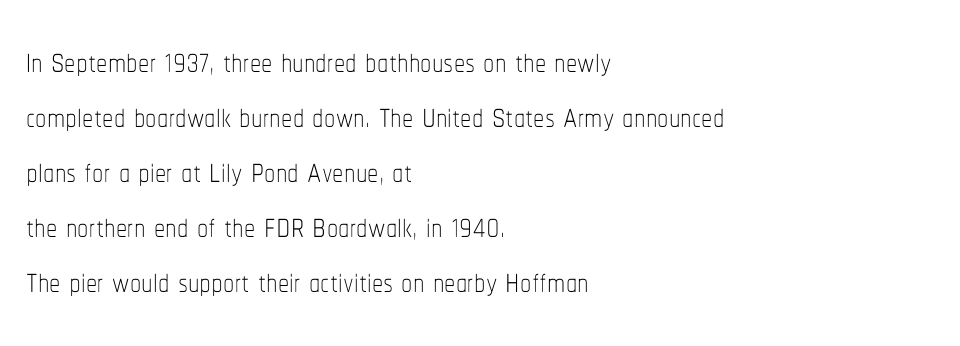
Q: Is the text bold? A: No.
Q: Is the text italic (slanted)? A: No, it is upright.
Q: Is the text underlined? A: No.
Q: How is the paragraph aligned? A: Left-aligned.
Q: Is the spacing between letters normal or unusually wide? A: Normal.
Q: Width (condensed, normal, or wide)? A: Condensed.
Q: Stroke contrast? A: Low.
Q: x-height? A: Medium.
Q: Monospaced? A: No.
